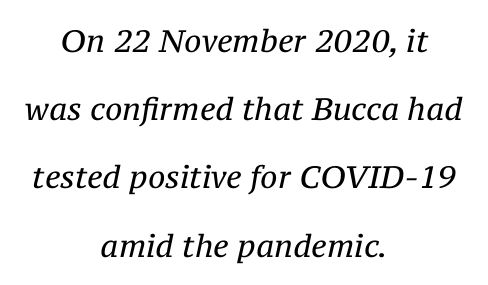
Q: Is the text bold? A: No.
Q: Is the text italic (slanted)? A: Yes, it leans right by about 12 degrees.
Q: Is the typeface a serif or a sans-serif typeface? A: Serif.
Q: Is the text underlined? A: No.
Q: How is the paragraph aligned? A: Centered.
Q: Is the spacing between letters normal or unusually wide? A: Normal.
Q: Is the spacing between lines tight, normal or loose? A: Loose.
Q: Width (condensed, normal, or wide)? A: Normal.
Q: Stroke contrast? A: Medium.
Q: x-height? A: Medium.
Q: Monospaced? A: No.
